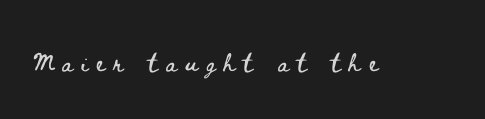
Q: Is the text italic (slanted)? A: Yes.
Q: Is the text underlined? A: No.
Q: Is the spacing between letters normal or unusually wide? A: Unusually wide.
